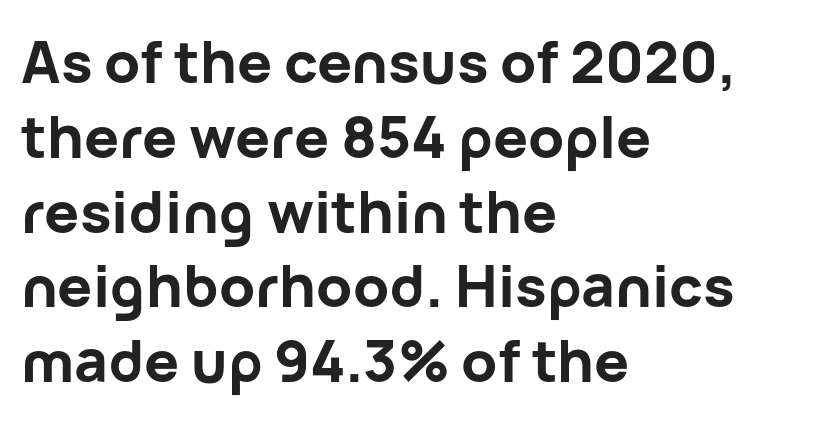
Descenders hang freely into open space. Vertically, the passage feels balanced, rows spaced as you'd expect. Type style note: lacks serifs. On the weight axis this lands at bold, roughly 700.
